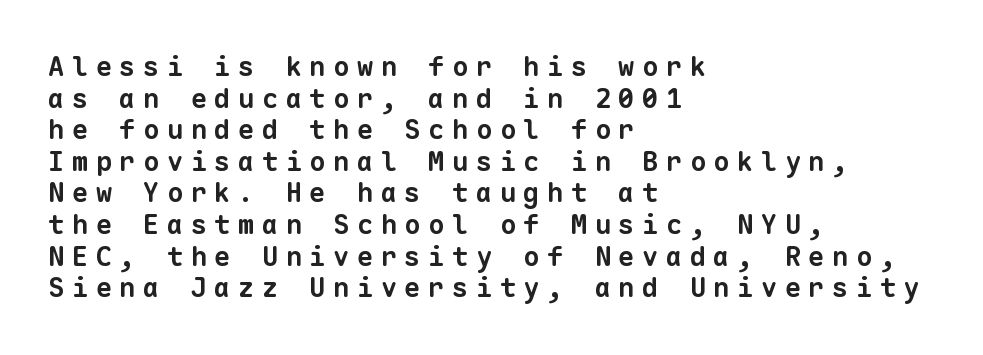
The specimen omits any rule beneath the text block's lines. What weight is shown? A full bold with thick strokes. What stands out about the letter spacing? Its width — letters are far apart. Short and long lines alike share a common starting point at left.
